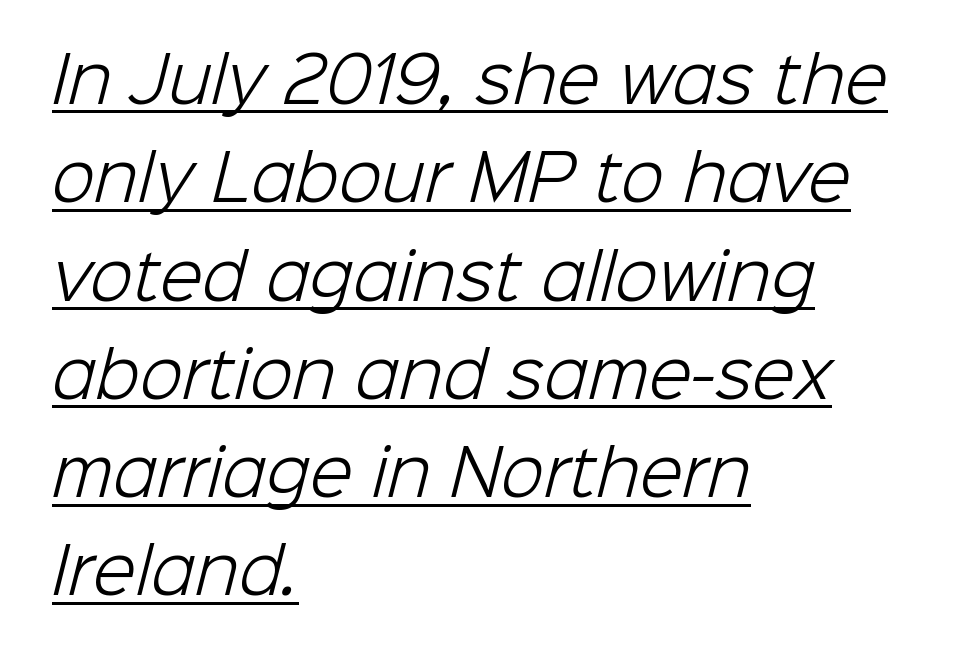
The image shows 63 px light sans-serif type; set left-aligned, normal line spacing (1.56x), normal letter spacing, underlined; low stroke contrast and a medium x-height.
